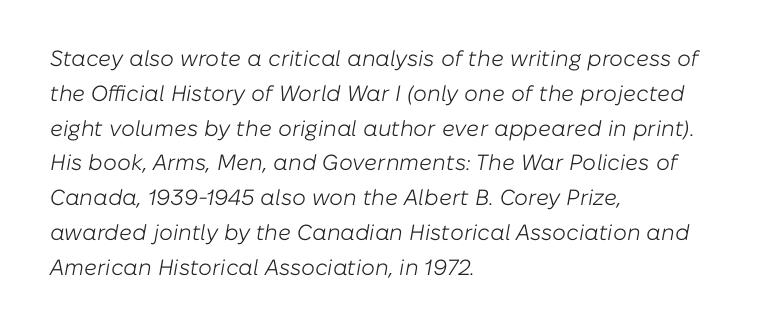
{"italic": "yes", "lean": "right", "slant_degrees": 10, "bold": "no", "underline": "no", "align": "left", "line_spacing": "normal", "line_spacing_ratio": 1.58, "letter_spacing": "normal", "letter_spacing_em": 0.0, "glyph_px": 22}
